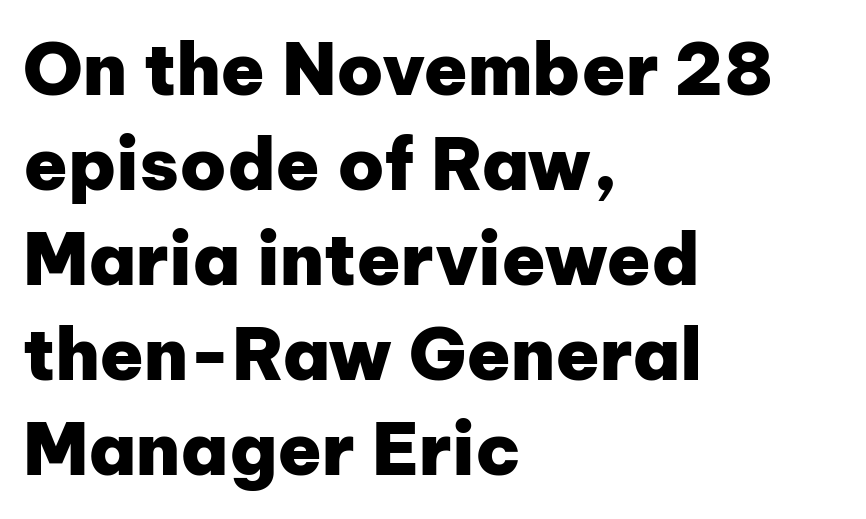
{"serif": "no", "italic": "no", "bold": "yes", "weight": "heavy", "width": "normal", "stroke_contrast": "low", "x_height": "medium", "monospaced": "no", "underline": "no", "align": "left", "line_spacing": "normal", "line_spacing_ratio": 1.32, "letter_spacing": "normal", "letter_spacing_em": 0.0, "glyph_px": 72}
